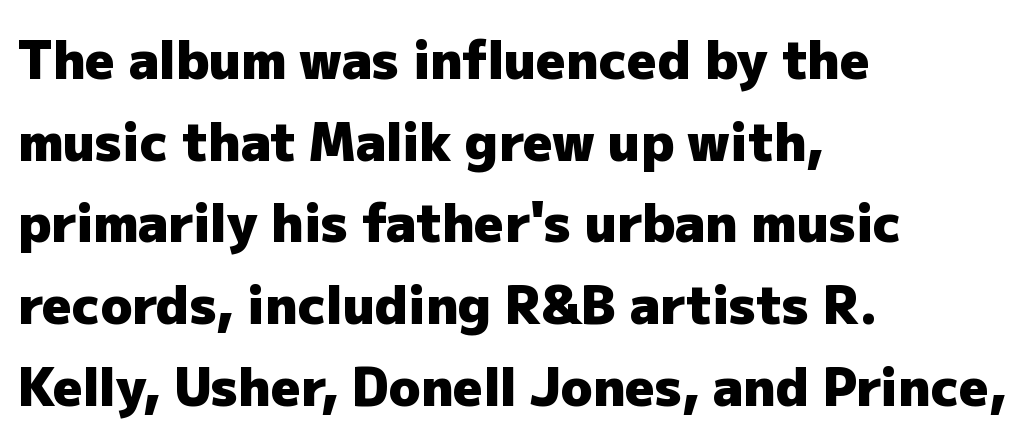
Q: Is the text bold? A: Yes.
Q: Is the text italic (slanted)? A: No, it is upright.
Q: Is the typeface a serif or a sans-serif typeface? A: Sans-serif.
Q: Is the text underlined? A: No.
Q: How is the paragraph aligned? A: Left-aligned.
Q: Is the spacing between letters normal or unusually wide? A: Normal.
Q: Is the spacing between lines tight, normal or loose? A: Normal.
Q: Width (condensed, normal, or wide)? A: Normal.
Q: Stroke contrast? A: Low.
Q: x-height? A: Medium.
Q: Monospaced? A: No.
